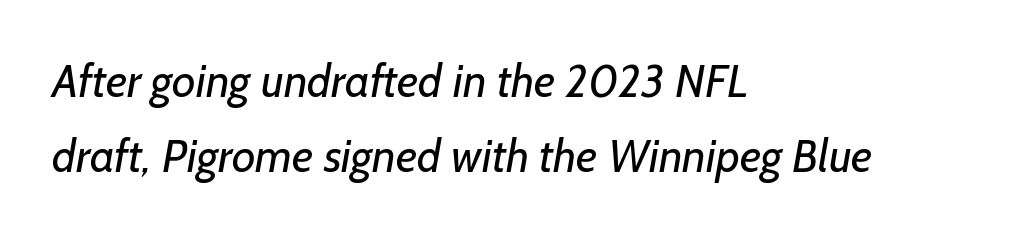
Q: Is the text bold? A: No.
Q: Is the typeface a serif or a sans-serif typeface? A: Sans-serif.
Q: Is the text underlined? A: No.
Q: How is the paragraph aligned? A: Left-aligned.
Q: Is the spacing between letters normal or unusually wide? A: Normal.
Q: Is the spacing between lines tight, normal or loose? A: Normal.
Q: Width (condensed, normal, or wide)? A: Normal.
Q: Stroke contrast? A: Low.
Q: x-height? A: Medium.
Q: Monospaced? A: No.
